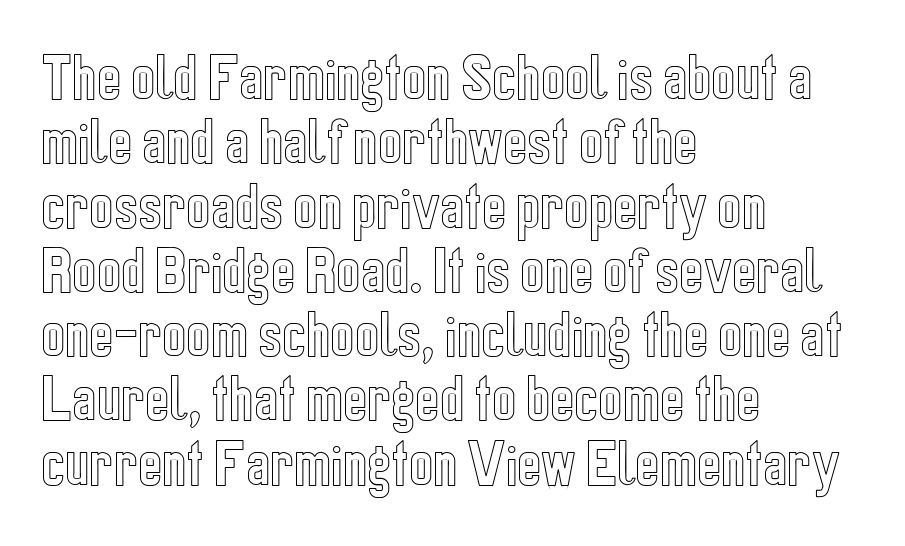
The image shows 51 px condensed type, upright; set left-aligned, normal line spacing (1.26x), normal letter spacing, not underlined; a medium x-height.
